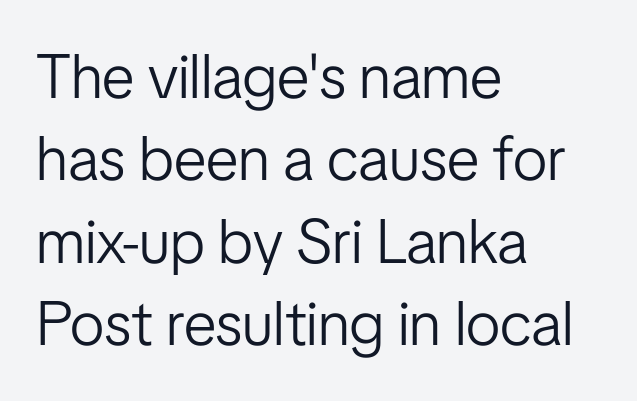
Q: Is the text bold? A: No.
Q: Is the text italic (slanted)? A: No, it is upright.
Q: Is the typeface a serif or a sans-serif typeface? A: Sans-serif.
Q: Is the text underlined? A: No.
Q: How is the paragraph aligned? A: Left-aligned.
Q: Is the spacing between letters normal or unusually wide? A: Normal.
Q: Is the spacing between lines tight, normal or loose? A: Normal.
Q: Width (condensed, normal, or wide)? A: Condensed.
Q: Stroke contrast? A: Low.
Q: x-height? A: Medium.
Q: Monospaced? A: No.
